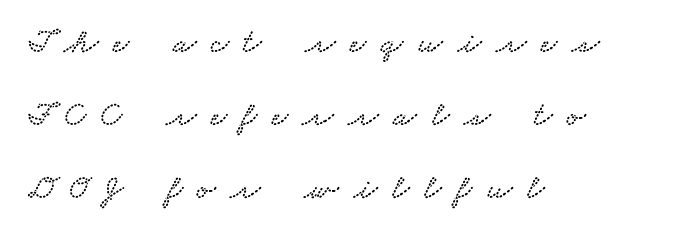
{"width": "wide", "stroke_contrast": "low", "x_height": "small", "monospaced": "no", "underline": "no", "align": "left", "line_spacing": "loose", "line_spacing_ratio": 2.09, "letter_spacing": "wide", "letter_spacing_em": 0.42, "glyph_px": 35}
